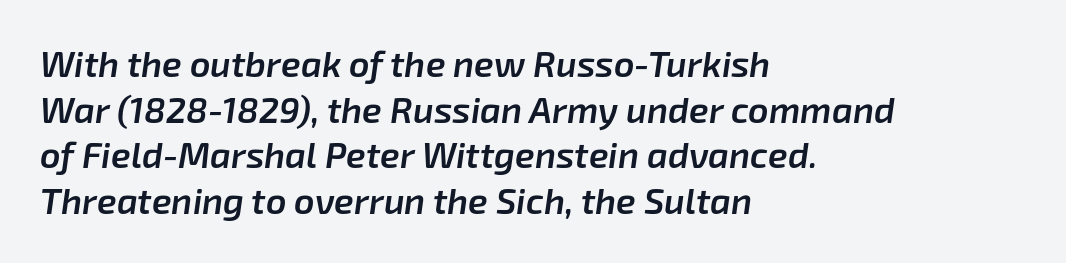
{"italic": "yes", "lean": "right", "slant_degrees": 8, "bold": "semi", "weight": "semibold", "width": "normal", "stroke_contrast": "low", "x_height": "medium", "monospaced": "no", "underline": "no", "align": "left", "line_spacing": "normal", "line_spacing_ratio": 1.27, "letter_spacing": "normal", "letter_spacing_em": 0.0, "glyph_px": 36}
